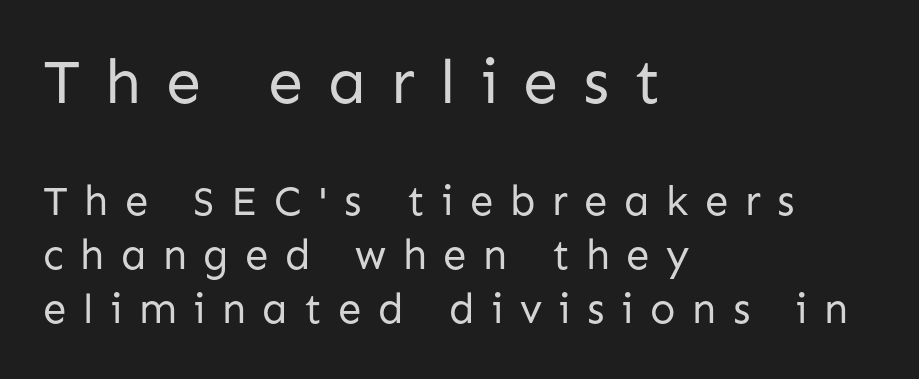
{"serif": "no", "italic": "no", "bold": "no", "weight": "regular", "width": "normal", "stroke_contrast": "low", "x_height": "medium", "monospaced": "no", "underline": "no", "align": "left", "line_spacing": "normal", "line_spacing_ratio": 1.29, "letter_spacing": "wide", "letter_spacing_em": 0.39, "larger_block": "first", "size_ratio": 1.5, "glyph_px": 63}
